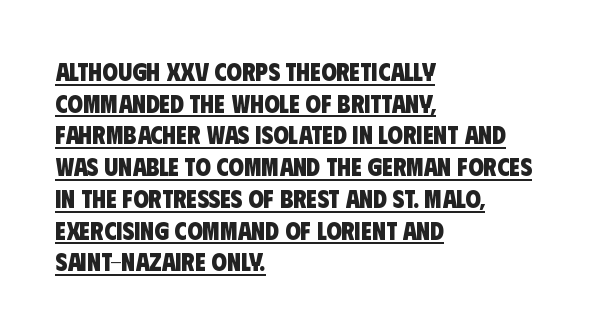
The image shows 25 px bold type; set left-aligned, normal line spacing (1.27x), normal letter spacing, underlined.
